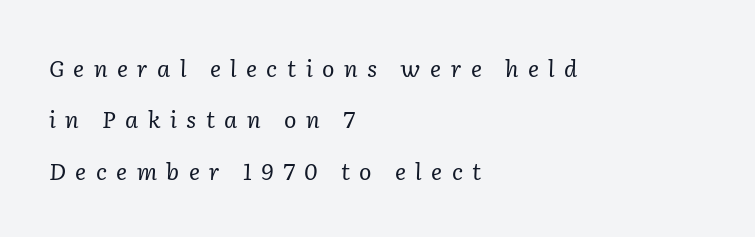
{"italic": "yes", "lean": "right", "slant_degrees": 2, "bold": "no", "underline": "no", "align": "left", "line_spacing": "loose", "line_spacing_ratio": 2.23, "letter_spacing": "wide", "letter_spacing_em": 0.41, "glyph_px": 23}
